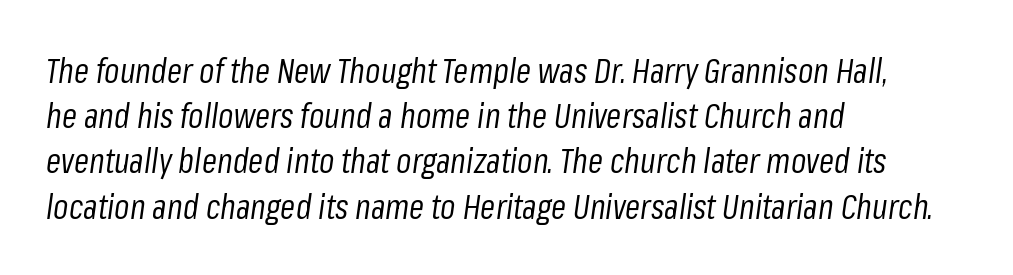
Q: Is the text bold? A: No.
Q: Is the text italic (slanted)? A: Yes, it leans right by about 8 degrees.
Q: Is the text underlined? A: No.
Q: How is the paragraph aligned? A: Left-aligned.
Q: Is the spacing between letters normal or unusually wide? A: Normal.
Q: Is the spacing between lines tight, normal or loose? A: Normal.
Q: Width (condensed, normal, or wide)? A: Condensed.
Q: Stroke contrast? A: Low.
Q: x-height? A: Medium.
Q: Monospaced? A: No.
